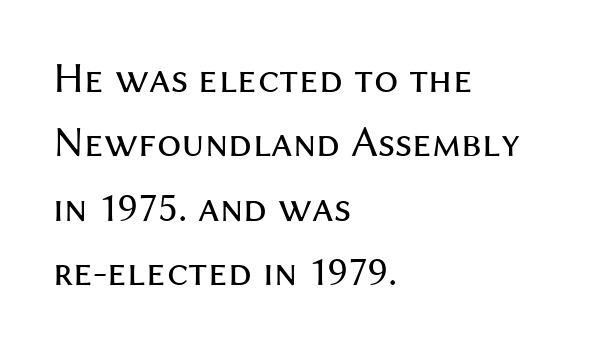
Q: Is the text bold? A: No.
Q: Is the text italic (slanted)? A: No, it is upright.
Q: Is the typeface a serif or a sans-serif typeface? A: Sans-serif.
Q: Is the text underlined? A: No.
Q: How is the paragraph aligned? A: Left-aligned.
Q: Is the spacing between letters normal or unusually wide? A: Normal.
Q: Is the spacing between lines tight, normal or loose? A: Normal.
Q: Width (condensed, normal, or wide)? A: Normal.
Q: Stroke contrast? A: Medium.
Q: x-height? A: Medium.
Q: Monospaced? A: No.
